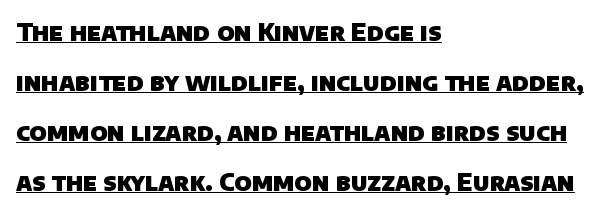
Casual observation: everything's shoved over to the left. Beneath each row of characters lies a ruled line. Tracking here is standard; glyphs follow each other at the usual distance. This block would shrink considerably if given ordinary leading; it's expanded now. In terms of weight, the rendering is a true, heavy bold.
